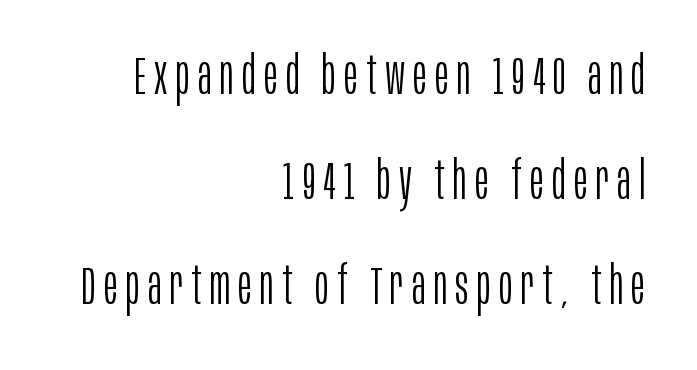
{"serif": "no", "italic": "no", "bold": "no", "weight": "light", "width": "condensed", "stroke_contrast": "low", "x_height": "large", "monospaced": "no", "underline": "no", "align": "right", "line_spacing": "loose", "line_spacing_ratio": 2.02, "glyph_px": 52}
